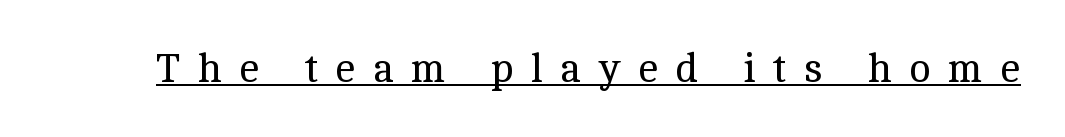
Q: Is the text bold? A: No.
Q: Is the text italic (slanted)? A: No, it is upright.
Q: Is the typeface a serif or a sans-serif typeface? A: Serif.
Q: Is the text underlined? A: Yes.
Q: Is the spacing between letters normal or unusually wide? A: Unusually wide.
Q: Width (condensed, normal, or wide)? A: Normal.
Q: x-height? A: Medium.
Q: Monospaced? A: No.
